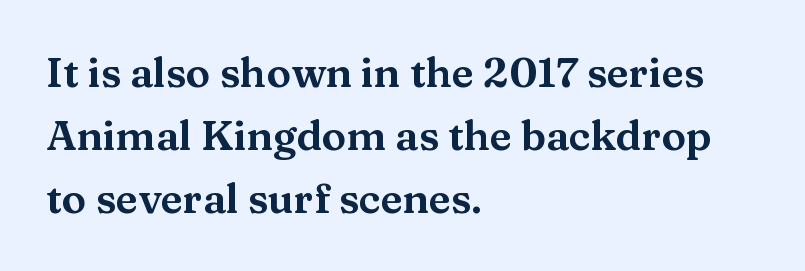
{"serif": "yes", "italic": "no", "width": "wide", "stroke_contrast": "medium", "x_height": "medium", "monospaced": "no", "underline": "no", "align": "left", "line_spacing": "normal", "line_spacing_ratio": 1.54, "letter_spacing": "normal", "letter_spacing_em": 0.0, "glyph_px": 41}
